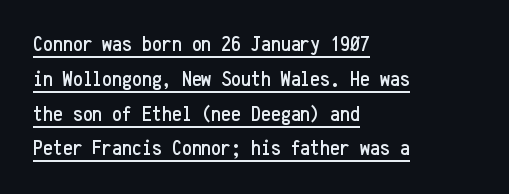
The image shows 22 px text type, upright; set left-aligned, normal line spacing (1.58x), normal letter spacing, underlined.
